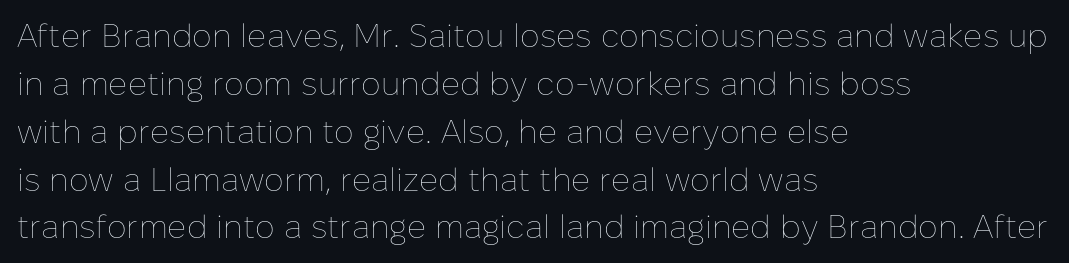
The image shows 33 px thin type, upright; set left-aligned, normal line spacing (1.45x), normal letter spacing, not underlined; low stroke contrast and a medium x-height.
